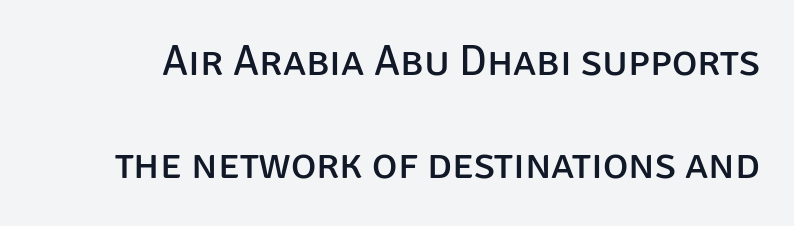
{"serif": "no", "italic": "no", "bold": "no", "weight": "regular", "width": "normal", "stroke_contrast": "low", "x_height": "large", "monospaced": "no", "underline": "no", "line_spacing": "loose", "line_spacing_ratio": 2.4, "letter_spacing": "normal", "letter_spacing_em": 0.0, "glyph_px": 43}
